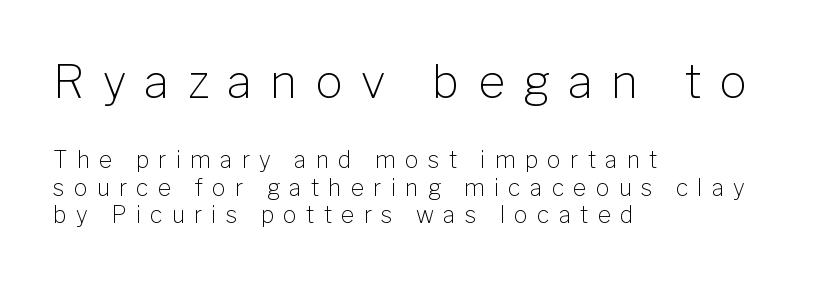
{"serif": "no", "italic": "no", "bold": "no", "weight": "light", "width": "normal", "stroke_contrast": "low", "x_height": "medium", "monospaced": "no", "underline": "no", "align": "left", "line_spacing_ratio": 1.2, "letter_spacing": "wide", "letter_spacing_em": 0.4, "larger_block": "first", "size_ratio": 2.0, "glyph_px": 46}
